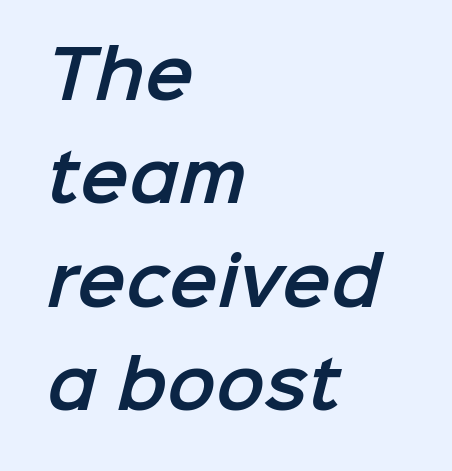
{"serif": "no", "width": "normal", "stroke_contrast": "low", "x_height": "medium", "monospaced": "no", "underline": "no", "align": "left", "line_spacing": "normal", "line_spacing_ratio": 1.59, "letter_spacing": "normal", "letter_spacing_em": 0.0, "glyph_px": 65}
